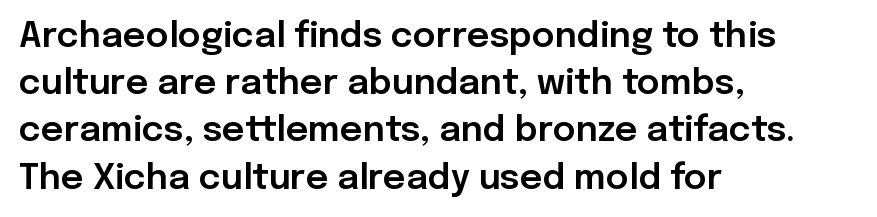
Italic? Not at all — the glyphs are vertical. Line beginnings align vertically; line endings do not. The face used here is a sans, in the tradition of grotesques and geometrics. These lines are rendered in a variable-pitch font.
